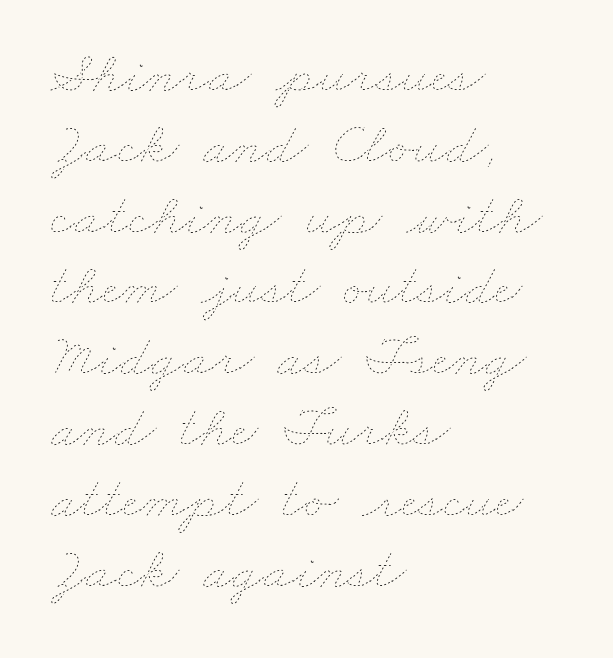
Q: Is the text bold? A: No.
Q: Is the text underlined? A: No.
Q: How is the paragraph aligned? A: Left-aligned.
Q: Is the spacing between letters normal or unusually wide? A: Normal.
Q: Width (condensed, normal, or wide)? A: Wide.
Q: Stroke contrast? A: Low.
Q: x-height? A: Small.
Q: Monospaced? A: No.
